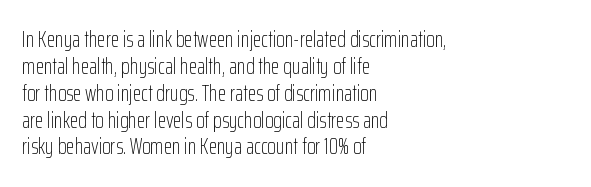
{"italic": "no", "bold": "no", "underline": "no", "align": "left", "line_spacing_ratio": 1.22, "letter_spacing": "normal", "letter_spacing_em": 0.0, "glyph_px": 22}
